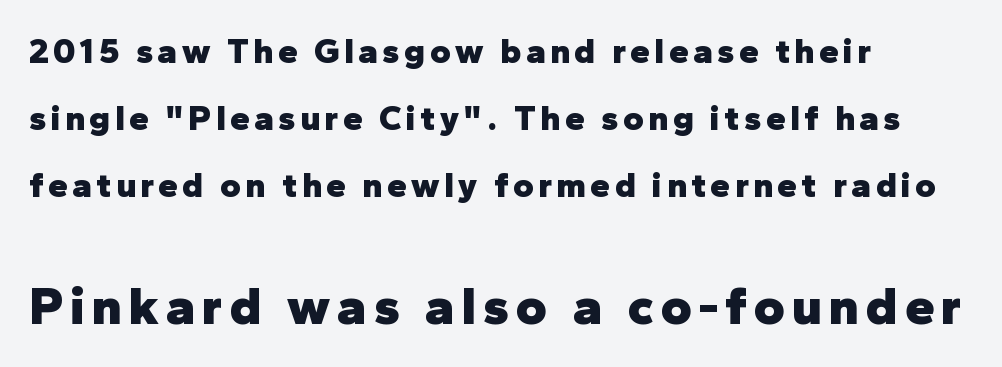
{"serif": "no", "italic": "no", "bold": "yes", "weight": "heavy", "width": "normal", "stroke_contrast": "low", "x_height": "medium", "monospaced": "no", "underline": "no", "align": "left", "line_spacing": "loose", "line_spacing_ratio": 1.92, "larger_block": "second", "size_ratio": 1.51, "glyph_px": 53}
